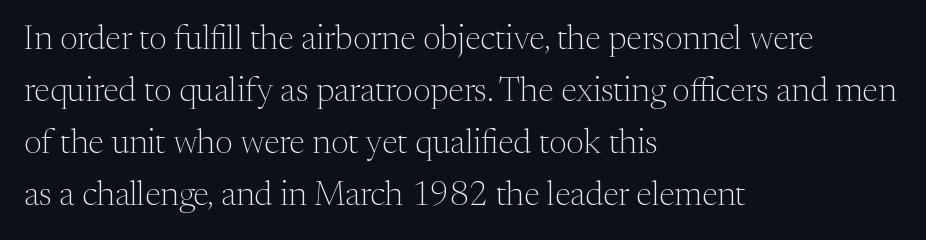
This sample uses an upright cut, with every glyph sitting square on the baseline. Do the characters align in a grid? No, the font is proportional. Line spacing here is normal. The font family rendered here belongs to the serif group. Compared with a typical body face, this is equally light or lighter still. The type is set solid horizontally, with unmodified tracking.
